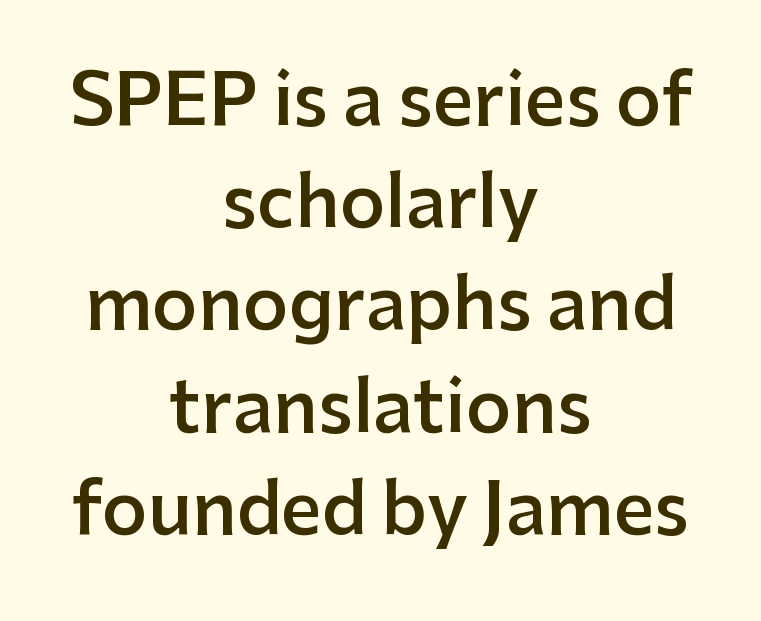
Q: Is the text bold? A: Semi-bold.
Q: Is the text italic (slanted)? A: No, it is upright.
Q: Is the typeface a serif or a sans-serif typeface? A: Sans-serif.
Q: Is the text underlined? A: No.
Q: How is the paragraph aligned? A: Centered.
Q: Is the spacing between letters normal or unusually wide? A: Normal.
Q: Is the spacing between lines tight, normal or loose? A: Normal.
Q: Width (condensed, normal, or wide)? A: Normal.
Q: Stroke contrast? A: Low.
Q: x-height? A: Medium.
Q: Monospaced? A: No.
